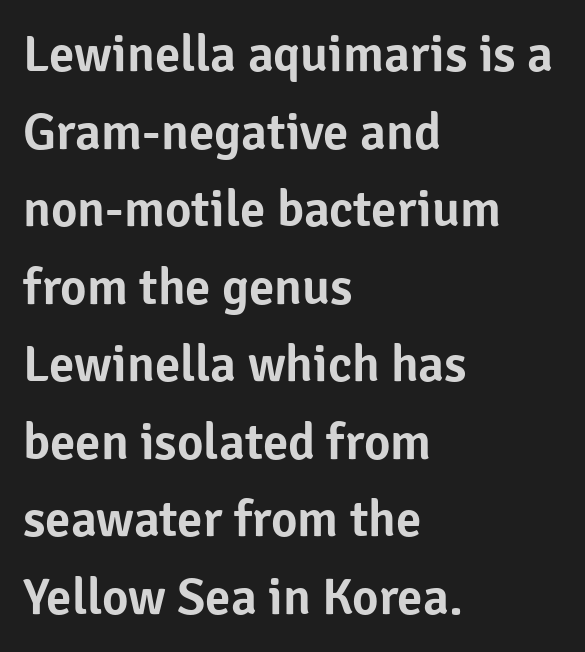
Standard letterfit; no display-style spreading of the glyphs. This sample is left-justified, so line endings fall wherever the words run out. Underline: absent. Is this a fixed-width face? No — the glyphs have proportional, varying widths.
